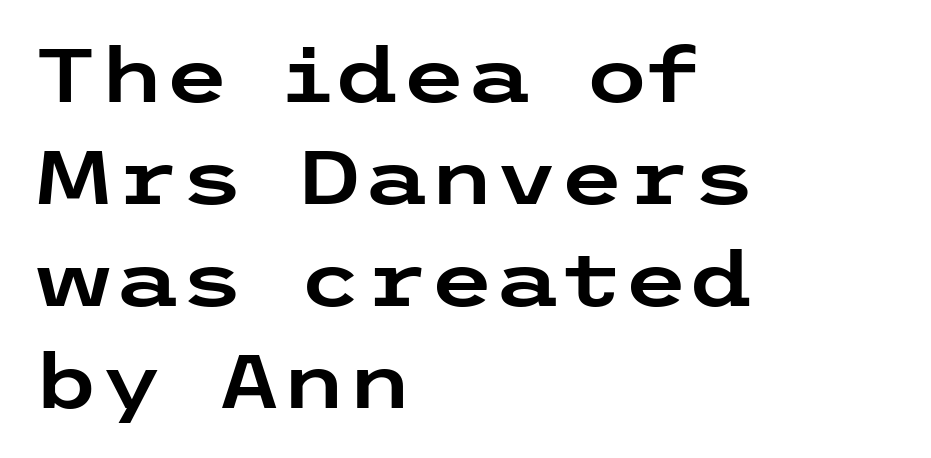
Plain, unruled lines of type. Students, note that the glyphs here touch the page at normal intervals. Reading down the column, the eye jumps a familiar distance to each next line. This sample uses an upright cut, with every glyph sitting square on the baseline. Note: no serifs on the glyphs.
